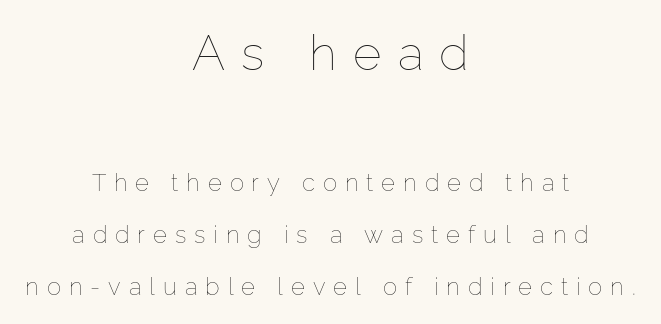
{"italic": "no", "bold": "no", "weight": "thin", "width": "normal", "stroke_contrast": "low", "x_height": "medium", "monospaced": "no", "underline": "no", "align": "center", "line_spacing": "loose", "line_spacing_ratio": 2.16, "letter_spacing": "wide", "letter_spacing_em": 0.33, "larger_block": "first", "size_ratio": 2.04, "glyph_px": 49}
